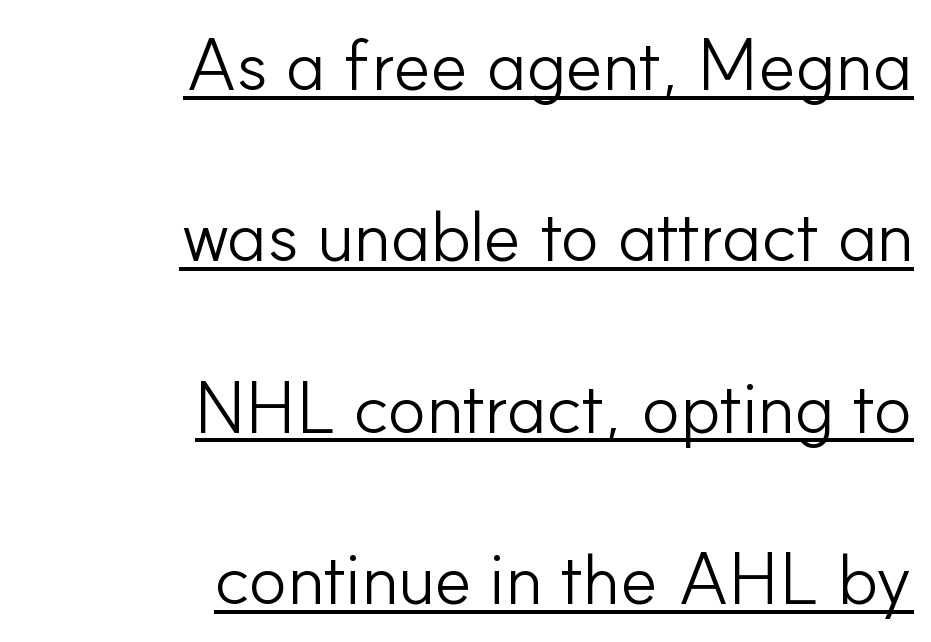
Nothing sits at the stroke ends, so this counts as sans-serif. This rendering features underlined lettering. The horizontal fit of the characters is conventional and even. Heft: none added — not bold.
